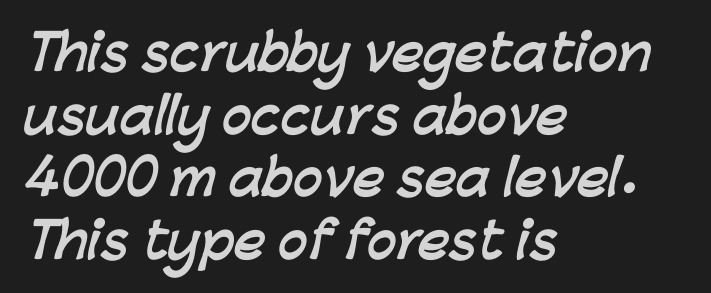
The image shows 49 px semibold sans-serif type; set left-aligned, normal line spacing (1.28x), normal letter spacing, not underlined; low stroke contrast and a medium x-height.
